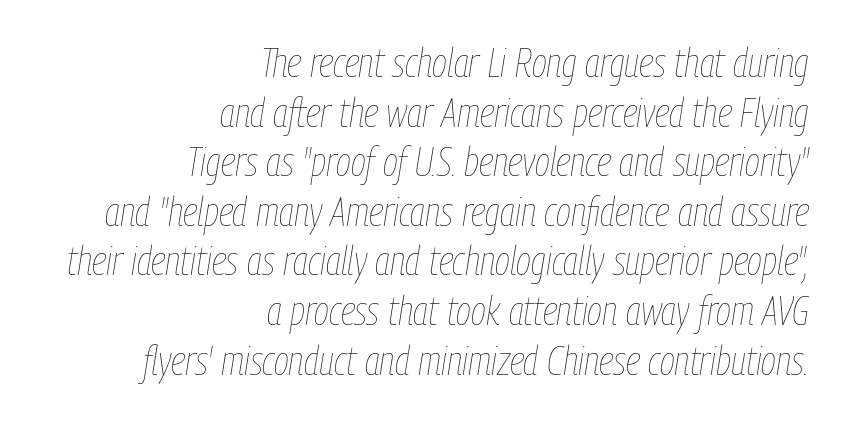
Q: Is the text bold? A: No.
Q: Is the text italic (slanted)? A: Yes, it leans right by about 9 degrees.
Q: Is the text underlined? A: No.
Q: How is the paragraph aligned? A: Right-aligned.
Q: Is the spacing between letters normal or unusually wide? A: Normal.
Q: Width (condensed, normal, or wide)? A: Condensed.
Q: Stroke contrast? A: Low.
Q: x-height? A: Medium.
Q: Monospaced? A: No.
